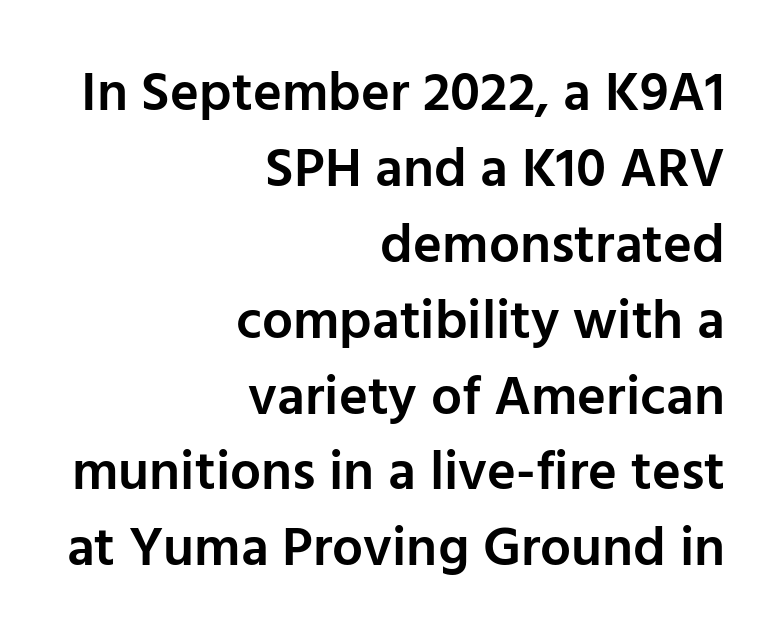
Q: Is the text bold? A: Semi-bold.
Q: Is the text italic (slanted)? A: No, it is upright.
Q: Is the typeface a serif or a sans-serif typeface? A: Sans-serif.
Q: Is the text underlined? A: No.
Q: How is the paragraph aligned? A: Right-aligned.
Q: Is the spacing between letters normal or unusually wide? A: Normal.
Q: Is the spacing between lines tight, normal or loose? A: Normal.
Q: Width (condensed, normal, or wide)? A: Normal.
Q: Stroke contrast? A: Low.
Q: x-height? A: Medium.
Q: Monospaced? A: No.
